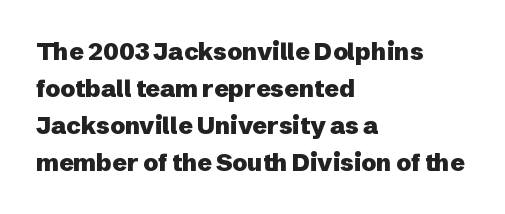
These lines sit exactly where default settings would place them. Descenders are the only things crossing below the line. As a designer I'd log this as weight 700, bold. Where is the straight margin? On the left. The axis of the letterforms is exactly vertical. No extra tracking has been applied to these lines.
